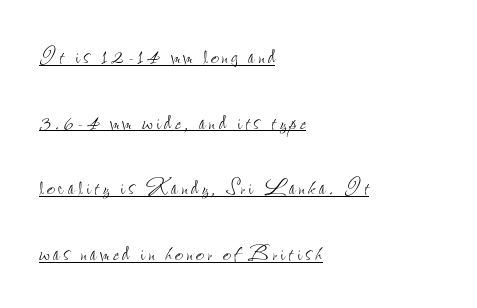
Q: Is the text bold? A: No.
Q: Is the text italic (slanted)? A: Yes.
Q: Is the text underlined? A: Yes.
Q: How is the paragraph aligned? A: Left-aligned.
Q: Is the spacing between lines tight, normal or loose? A: Loose.
Q: Width (condensed, normal, or wide)? A: Condensed.
Q: Stroke contrast? A: Low.
Q: x-height? A: Small.
Q: Monospaced? A: No.
